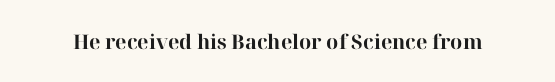
The image shows 20 px bold type, upright; set normal letter spacing, not underlined.
